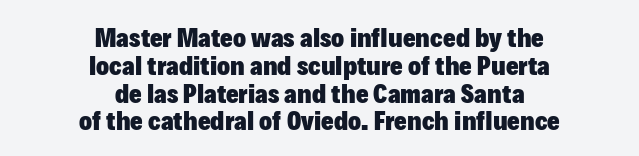
You can tell it's not italic because the verticals are truly vertical. Each word holds together tightly as a unit, with standard inter-letter gaps. If you folded the block vertically in half, each line would mirror itself in length. The letters are bold, with thick, heavy strokes. Vertical spacing — tight. Underline: absent.
